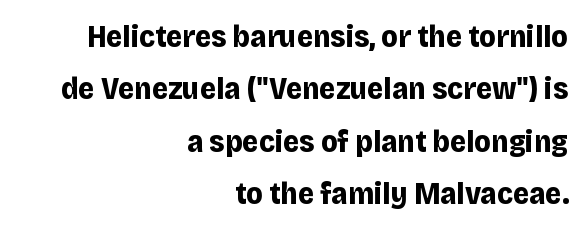
The image shows 31 px bold sans-serif type, upright; set right-aligned, normal line spacing (1.69x), normal letter spacing, not underlined; low stroke contrast and a large x-height.
